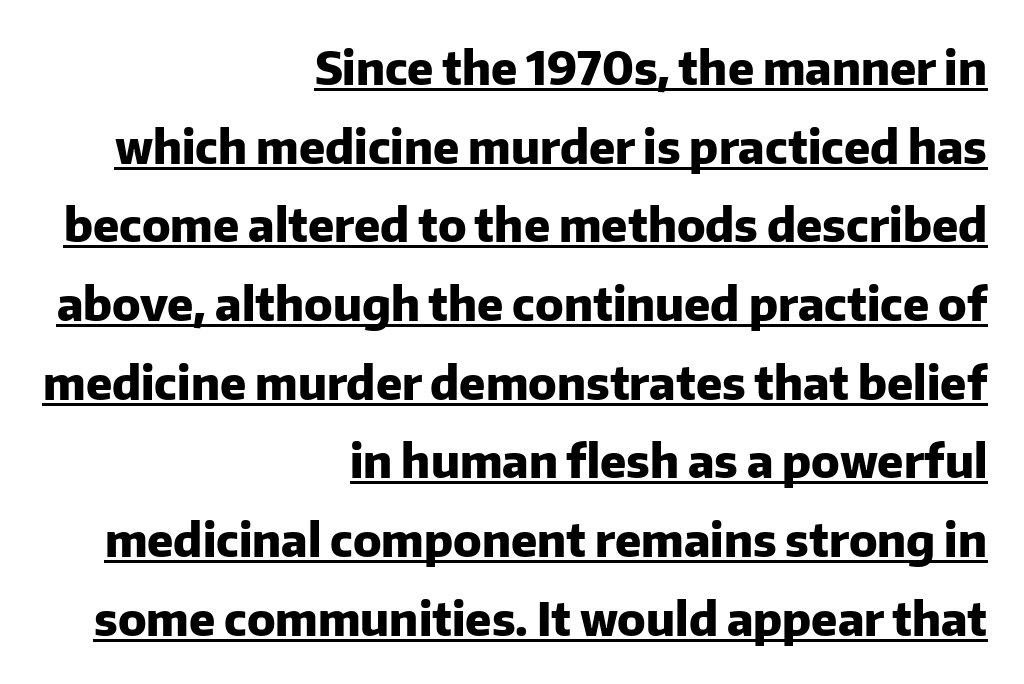
{"serif": "no", "italic": "no", "bold": "yes", "weight": "heavy", "width": "normal", "stroke_contrast": "low", "x_height": "medium", "monospaced": "no", "underline": "yes", "align": "right", "line_spacing_ratio": 1.71, "letter_spacing": "normal", "letter_spacing_em": 0.0, "glyph_px": 46}
